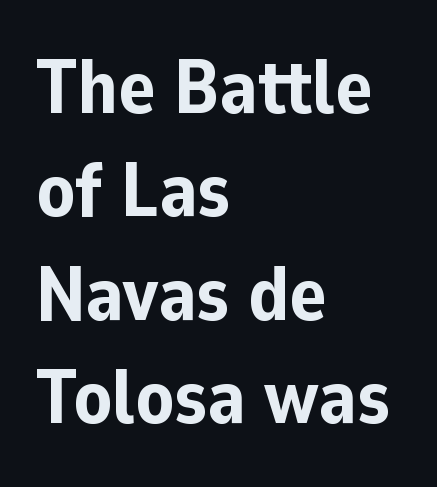
Q: Is the text bold? A: Yes.
Q: Is the text italic (slanted)? A: No, it is upright.
Q: Is the typeface a serif or a sans-serif typeface? A: Sans-serif.
Q: Is the text underlined? A: No.
Q: How is the paragraph aligned? A: Left-aligned.
Q: Is the spacing between letters normal or unusually wide? A: Normal.
Q: Is the spacing between lines tight, normal or loose? A: Normal.
Q: Width (condensed, normal, or wide)? A: Normal.
Q: Stroke contrast? A: Low.
Q: x-height? A: Medium.
Q: Monospaced? A: No.
